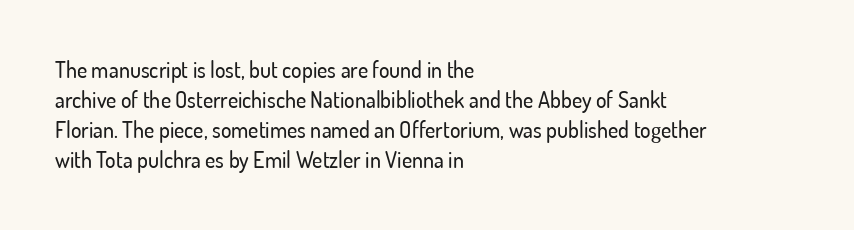
Q: Is the text italic (slanted)? A: No, it is upright.
Q: Is the text underlined? A: No.
Q: How is the paragraph aligned? A: Left-aligned.
Q: Is the spacing between letters normal or unusually wide? A: Normal.
Q: Is the spacing between lines tight, normal or loose? A: Normal.
